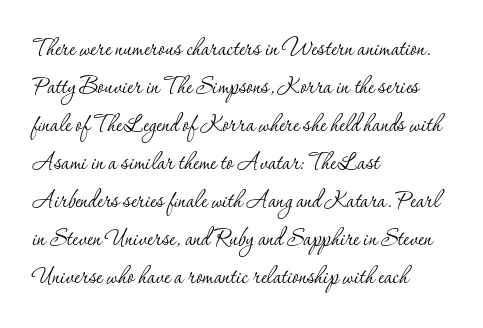
The image shows 29 px thin serif type; set left-aligned, normal line spacing (1.31x), normal letter spacing, not underlined; low stroke contrast and a small x-height.
